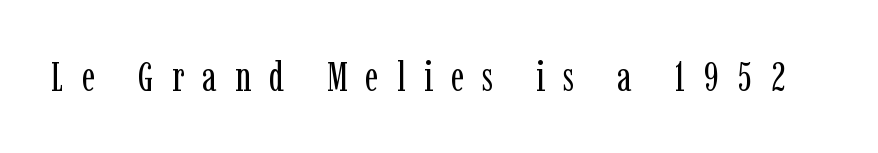
{"serif": "yes", "italic": "no", "bold": "no", "weight": "regular", "width": "condensed", "stroke_contrast": "low", "x_height": "medium", "monospaced": "no", "underline": "no", "letter_spacing": "wide", "letter_spacing_em": 0.43, "glyph_px": 42}
